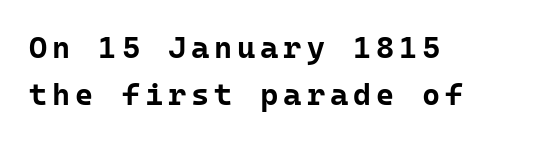
A roman cut, with each character standing at attention. These lines are set flush left with a ragged right edge. Type without underlining. Each letter, wide or thin by design, is forced into the same width here. Is there much room between lines? A standard amount, neither cramped nor airy.
